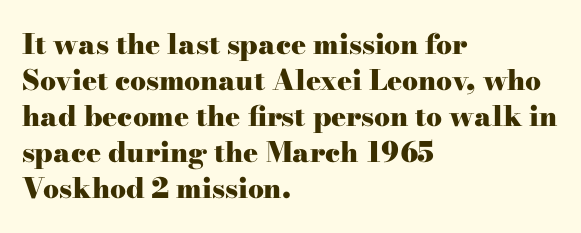
{"serif": "yes", "italic": "no", "bold": "yes", "weight": "heavy", "width": "wide", "stroke_contrast": "high", "x_height": "small", "monospaced": "no", "underline": "no", "align": "left", "line_spacing": "normal", "line_spacing_ratio": 1.29, "letter_spacing": "normal", "letter_spacing_em": 0.0, "glyph_px": 28}
